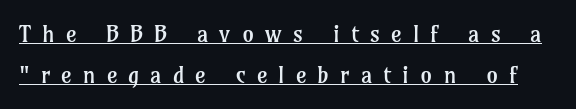
Q: Is the text bold? A: No.
Q: Is the text italic (slanted)? A: No, it is upright.
Q: Is the text underlined? A: Yes.
Q: Is the spacing between letters normal or unusually wide? A: Unusually wide.
